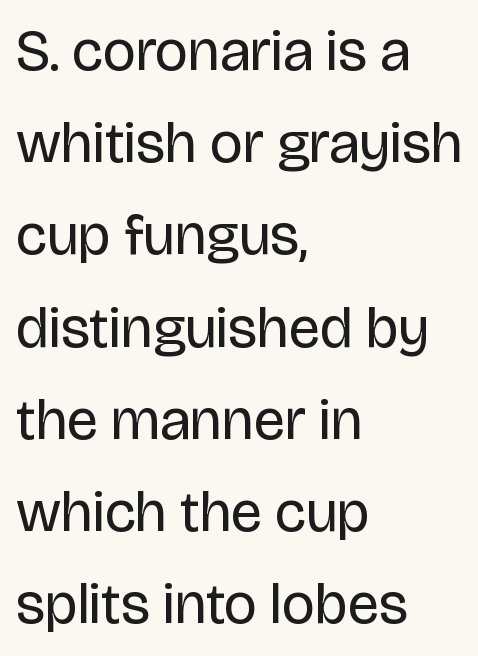
Q: Is the text bold? A: No.
Q: Is the text italic (slanted)? A: No, it is upright.
Q: Is the typeface a serif or a sans-serif typeface? A: Sans-serif.
Q: Is the text underlined? A: No.
Q: How is the paragraph aligned? A: Left-aligned.
Q: Is the spacing between letters normal or unusually wide? A: Normal.
Q: Is the spacing between lines tight, normal or loose? A: Normal.
Q: Width (condensed, normal, or wide)? A: Normal.
Q: Stroke contrast? A: Low.
Q: x-height? A: Large.
Q: Monospaced? A: No.
